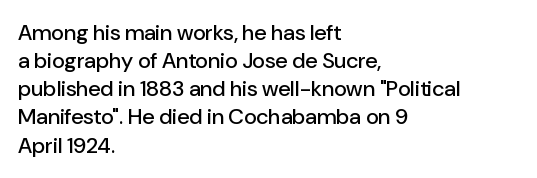
{"italic": "no", "underline": "no", "align": "left", "line_spacing": "normal", "line_spacing_ratio": 1.28, "letter_spacing": "normal", "letter_spacing_em": 0.0, "glyph_px": 22}
